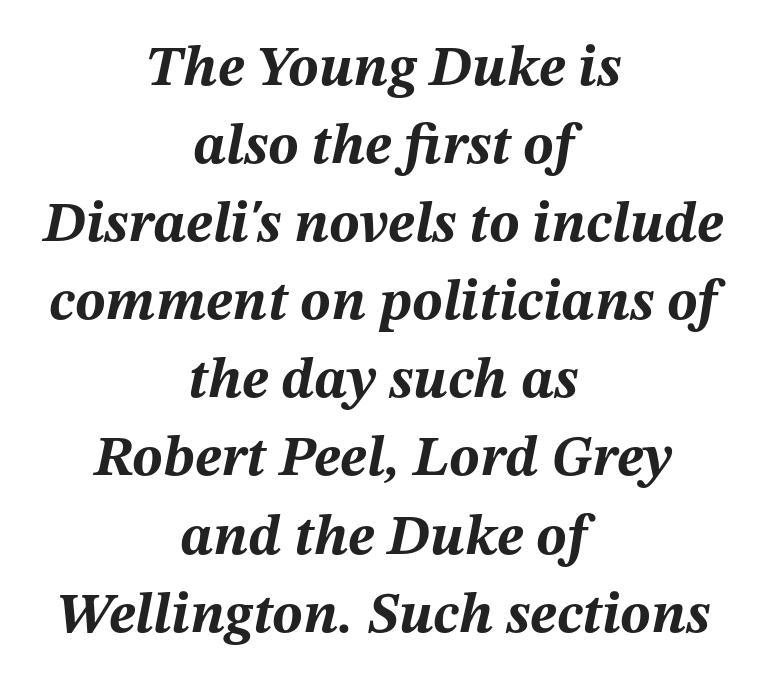
{"italic": "yes", "lean": "right", "slant_degrees": 12, "bold": "yes", "weight": "bold", "width": "normal", "stroke_contrast": "medium", "x_height": "medium", "monospaced": "no", "underline": "no", "align": "center", "line_spacing": "normal", "line_spacing_ratio": 1.37, "letter_spacing": "normal", "letter_spacing_em": 0.0, "glyph_px": 57}
